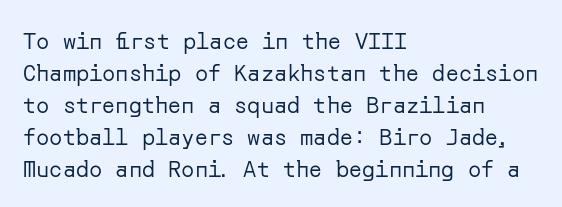
{"italic": "no", "bold": "no", "underline": "no", "align": "left", "line_spacing": "normal", "line_spacing_ratio": 1.45, "letter_spacing": "normal", "letter_spacing_em": 0.0, "glyph_px": 22}
